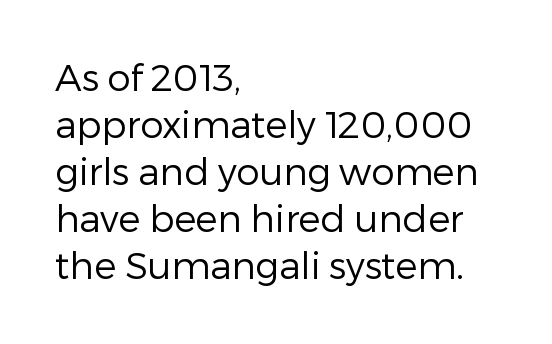
Q: Is the text bold? A: No.
Q: Is the text italic (slanted)? A: No, it is upright.
Q: Is the typeface a serif or a sans-serif typeface? A: Sans-serif.
Q: Is the text underlined? A: No.
Q: How is the paragraph aligned? A: Left-aligned.
Q: Is the spacing between letters normal or unusually wide? A: Normal.
Q: Is the spacing between lines tight, normal or loose? A: Normal.
Q: Width (condensed, normal, or wide)? A: Normal.
Q: Stroke contrast? A: Low.
Q: x-height? A: Medium.
Q: Monospaced? A: No.
